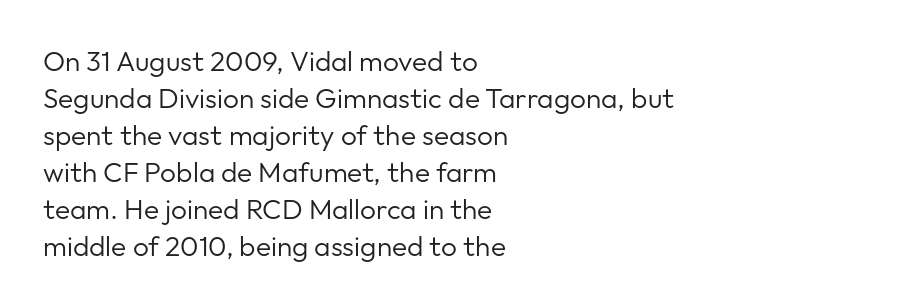
Tracking value appears to be zero — textbook default spacing. The specimen reads as upright at a glance. The passage shown is typeset with a sans-serif family. The area under the type is left untouched.
